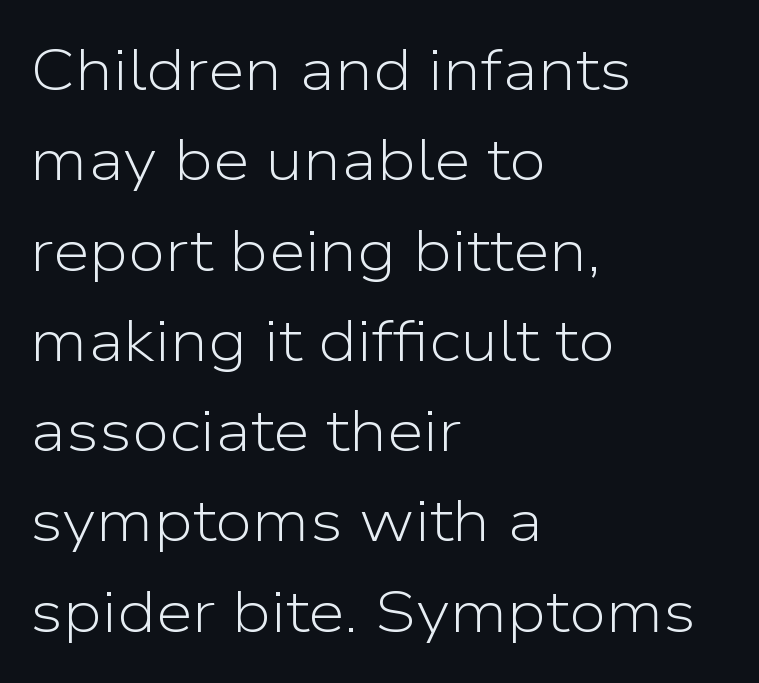
Q: Is the text bold? A: No.
Q: Is the text italic (slanted)? A: No, it is upright.
Q: Is the typeface a serif or a sans-serif typeface? A: Sans-serif.
Q: Is the text underlined? A: No.
Q: How is the paragraph aligned? A: Left-aligned.
Q: Is the spacing between letters normal or unusually wide? A: Normal.
Q: Is the spacing between lines tight, normal or loose? A: Normal.
Q: Width (condensed, normal, or wide)? A: Normal.
Q: Stroke contrast? A: Low.
Q: x-height? A: Medium.
Q: Monospaced? A: No.
